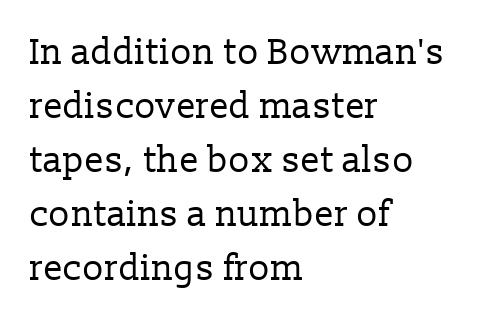
Each word holds together tightly as a unit, with standard inter-letter gaps. Letters have the restrained weight of plain body copy at most. Does the lettering tilt? It doesn't — this is upright. Is this a sans? No — the strokes have serifs. The paragraph has a hard left edge and a soft right edge. Glance below the letters and you will spot only blank space.
